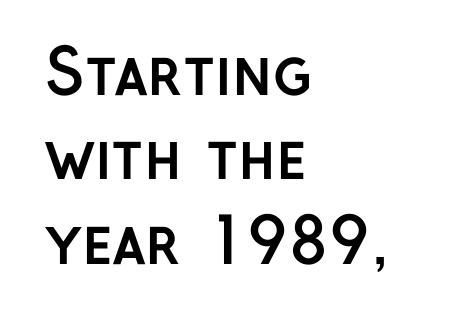
The line-height multiplier appears to be the usual default. The lettering holds an erect, upright posture throughout. The paragraph shown leans on its left margin. You could not count columns in this text — the font is proportionally spaced. You can tell from the bare stems that sans-serif type was used.
